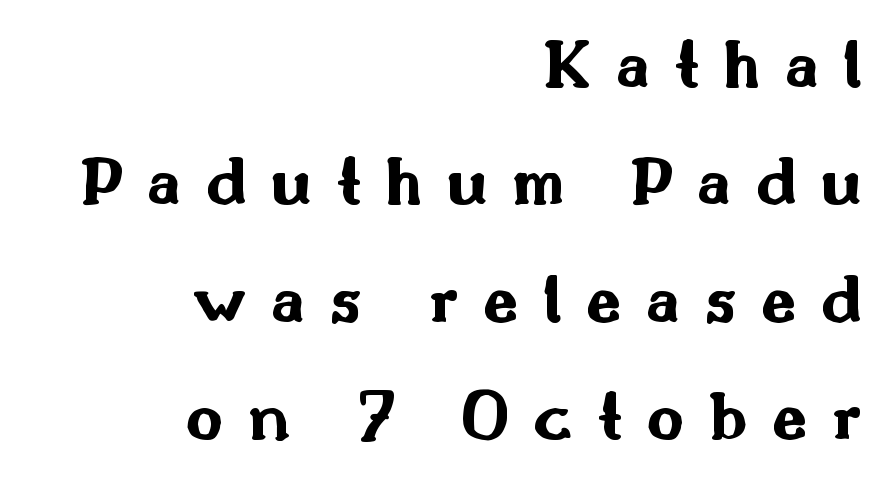
The image shows 72 px bold, wide sans-serif type, upright; set right-aligned, normal line spacing (1.63x), unusually wide letter spacing (+0.34 em), not underlined; medium stroke contrast and a small x-height.
